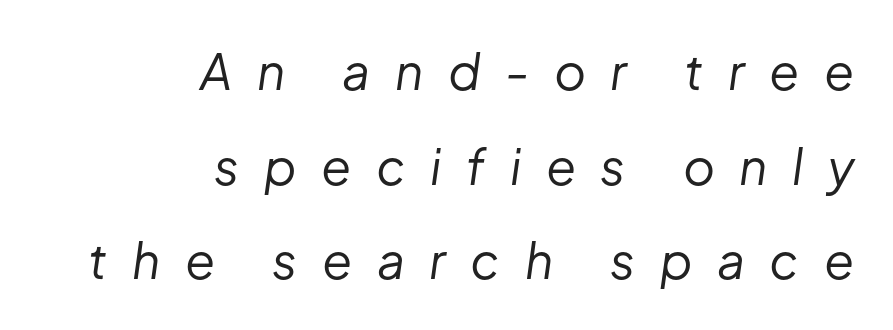
A great deal of white space separates one row of letters from the next. Posture: slanted. The gaps between neighbouring characters are conspicuously large. Stems and bowls with no extra thickness — not bold. The letters advance in unequal steps, a hallmark of proportional type.
